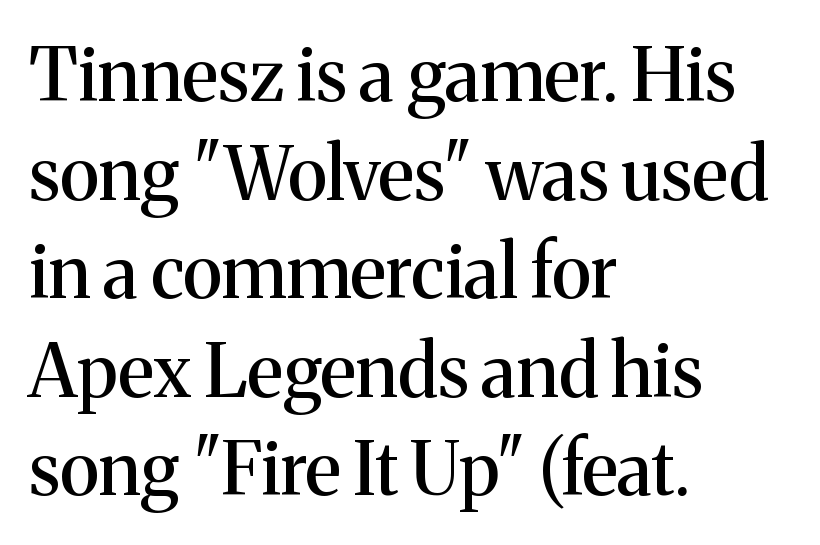
The image shows 73 px serif type, upright; set left-aligned, normal line spacing (1.35x), normal letter spacing, not underlined; medium stroke contrast and a medium x-height.
